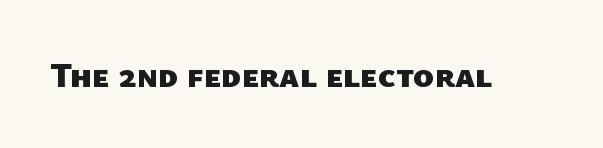
The image shows 35 px heavy sans-serif type; set normal letter spacing, not underlined; low stroke contrast and a medium x-height.
